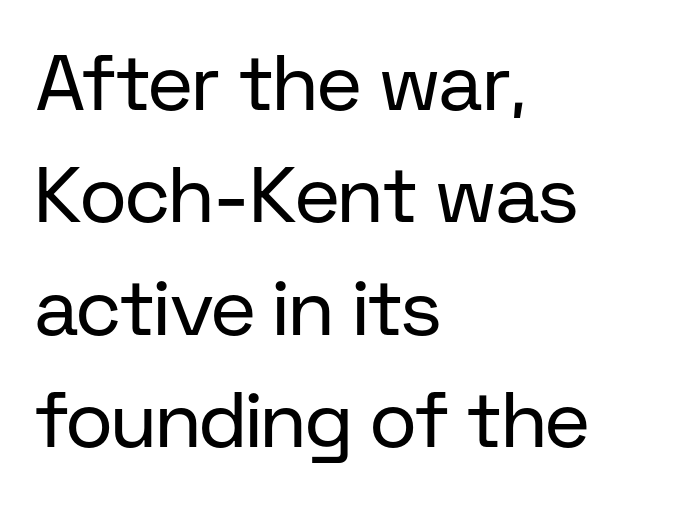
The image shows 78 px regular-weight sans-serif type, upright; set left-aligned, normal line spacing (1.44x), normal letter spacing, not underlined; low stroke contrast and a medium x-height.
